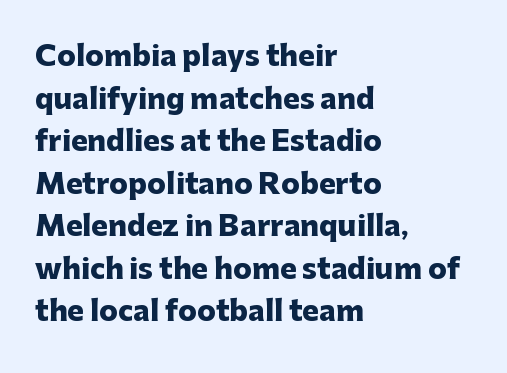
The image shows 28 px heavy sans-serif type, upright; set left-aligned, normal line spacing (1.52x), normal letter spacing, not underlined; low stroke contrast and a medium x-height.
